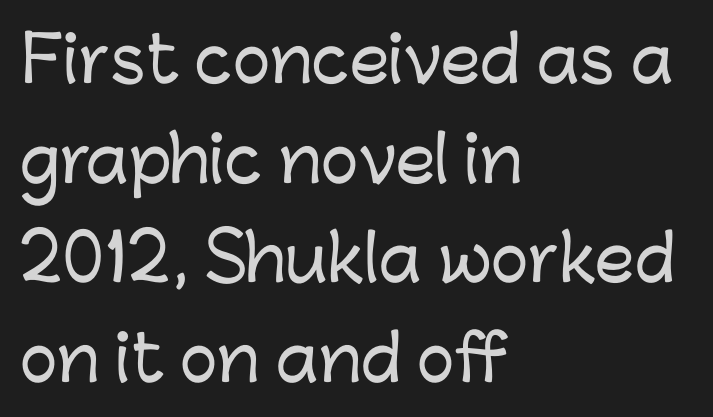
Typeset ragged right — the left edge is the straight one. One glance says typical: line gaps are just what's usual. Look at the bottom of the vertical strokes: they stop flat, with no serifs. These lines are rendered in a variable-pitch font.
